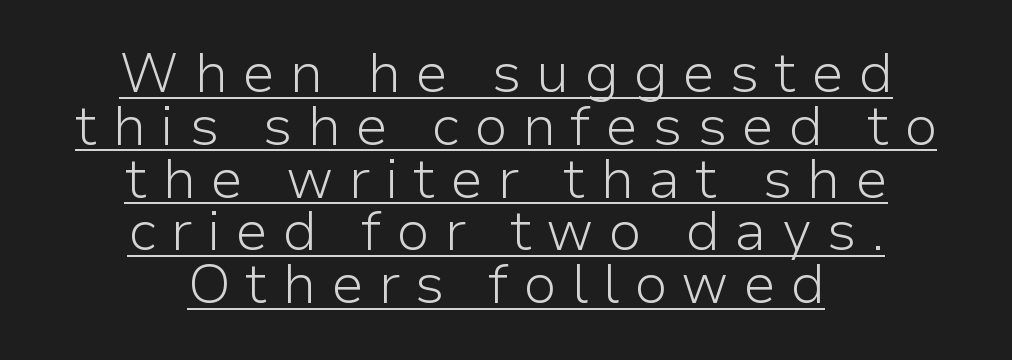
{"serif": "no", "italic": "no", "bold": "no", "weight": "light", "width": "normal", "stroke_contrast": "low", "x_height": "medium", "monospaced": "no", "underline": "yes", "align": "center", "line_spacing": "tight", "line_spacing_ratio": 0.96, "letter_spacing": "wide", "letter_spacing_em": 0.26, "glyph_px": 55}
